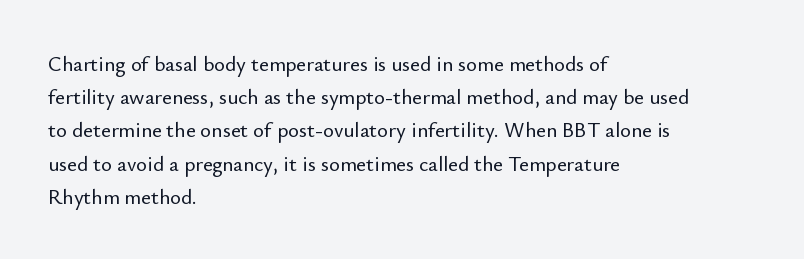
The tracking reads as untouched default to a designer's eye. Anything drawn beneath the words? Only blank space. Leading: standard. The lettering holds an erect, upright posture throughout.
